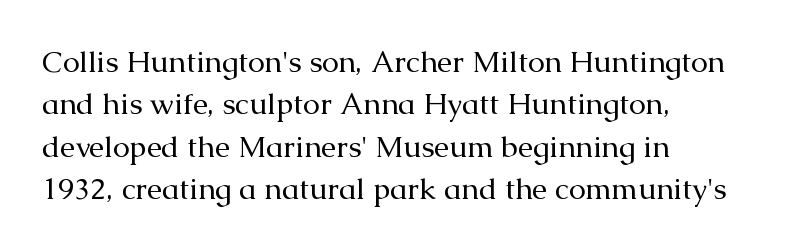
Q: Is the text bold? A: No.
Q: Is the text italic (slanted)? A: No, it is upright.
Q: Is the typeface a serif or a sans-serif typeface? A: Serif.
Q: Is the text underlined? A: No.
Q: How is the paragraph aligned? A: Left-aligned.
Q: Is the spacing between letters normal or unusually wide? A: Normal.
Q: Is the spacing between lines tight, normal or loose? A: Normal.
Q: Width (condensed, normal, or wide)? A: Normal.
Q: Stroke contrast? A: Medium.
Q: x-height? A: Medium.
Q: Monospaced? A: No.
